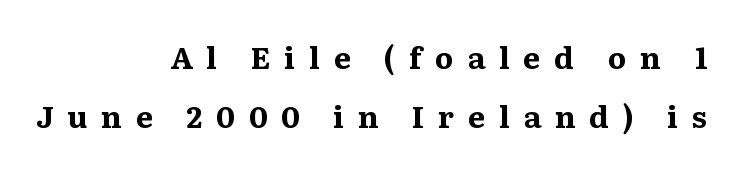
Q: Is the text bold? A: Yes.
Q: Is the text italic (slanted)? A: No, it is upright.
Q: Is the typeface a serif or a sans-serif typeface? A: Serif.
Q: Is the text underlined? A: No.
Q: How is the paragraph aligned? A: Right-aligned.
Q: Is the spacing between letters normal or unusually wide? A: Unusually wide.
Q: Is the spacing between lines tight, normal or loose? A: Loose.
Q: Width (condensed, normal, or wide)? A: Normal.
Q: Stroke contrast? A: Medium.
Q: x-height? A: Medium.
Q: Monospaced? A: No.
